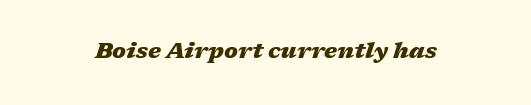
{"italic": "yes", "lean": "right", "slant_degrees": 17, "bold": "yes", "underline": "no", "letter_spacing": "normal", "letter_spacing_em": 0.0, "glyph_px": 22}
